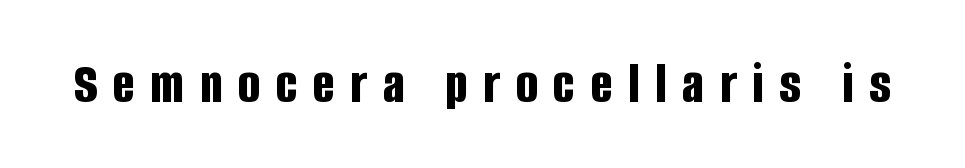
Q: Is the text bold? A: Yes.
Q: Is the text italic (slanted)? A: No, it is upright.
Q: Is the typeface a serif or a sans-serif typeface? A: Sans-serif.
Q: Is the text underlined? A: No.
Q: Is the spacing between letters normal or unusually wide? A: Unusually wide.
Q: Width (condensed, normal, or wide)? A: Condensed.
Q: Stroke contrast? A: Low.
Q: x-height? A: Large.
Q: Monospaced? A: No.
